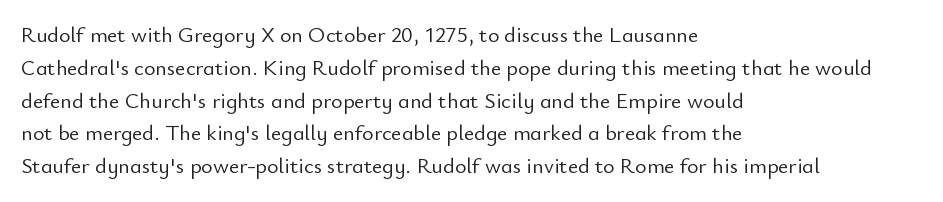
Q: Is the text bold? A: No.
Q: Is the text italic (slanted)? A: No, it is upright.
Q: Is the text underlined? A: No.
Q: How is the paragraph aligned? A: Left-aligned.
Q: Is the spacing between letters normal or unusually wide? A: Normal.
Q: Is the spacing between lines tight, normal or loose? A: Normal.
